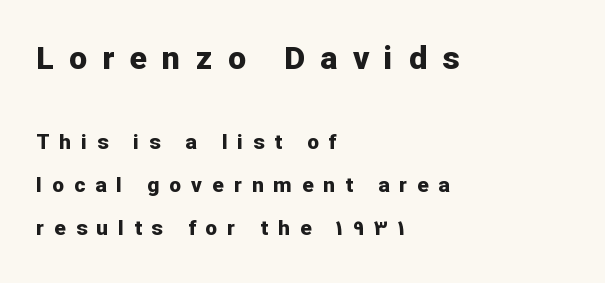
Q: Is the text bold? A: Yes.
Q: Is the text italic (slanted)? A: No, it is upright.
Q: Is the typeface a serif or a sans-serif typeface? A: Sans-serif.
Q: Is the text underlined? A: No.
Q: How is the paragraph aligned? A: Left-aligned.
Q: Is the spacing between letters normal or unusually wide? A: Unusually wide.
Q: Is the spacing between lines tight, normal or loose? A: Loose.
Q: Which block of text is set in a larger size, the first (top) or the second (bottom)? A: The first (top) one.
Q: Width (condensed, normal, or wide)? A: Normal.
Q: Stroke contrast? A: Low.
Q: x-height? A: Medium.
Q: Monospaced? A: No.
